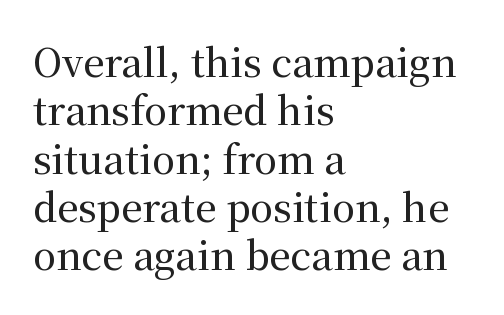
The image shows 38 px serif type, upright; set left-aligned, normal line spacing (1.27x), normal letter spacing, not underlined; medium stroke contrast and a medium x-height.
